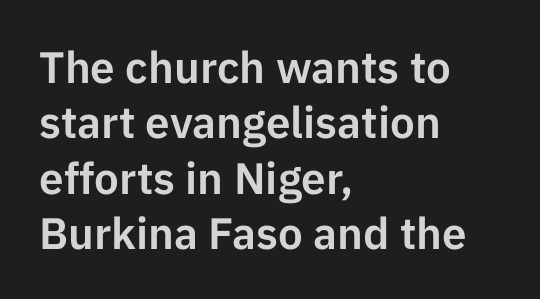
If you drew a line through each stem, it would be perfectly vertical. You can tell from the bare stems that sans-serif type was used. The rendering uses natural spacing where letterforms have individual widths. Caption: standard tracking, unaltered. Short and long lines alike share a common starting point at left. Quick note: underline off.
